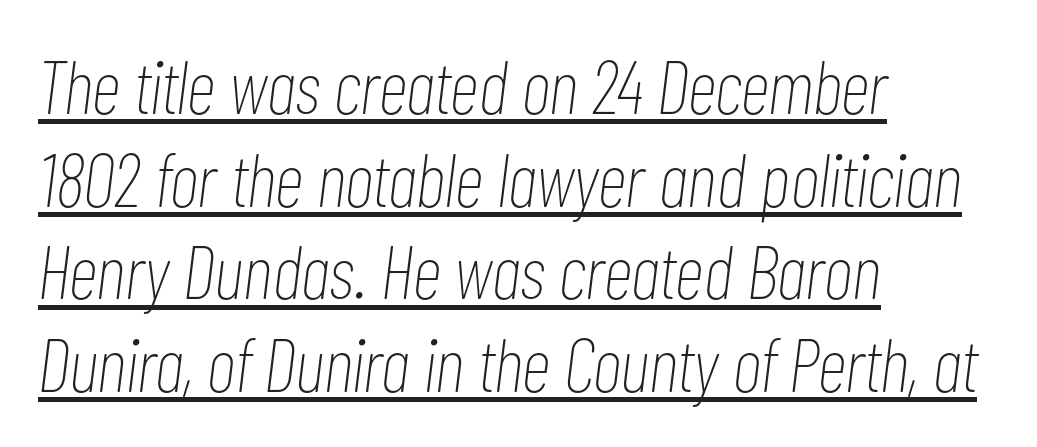
The type is set solid horizontally, with unmodified tracking. Do the characters align in a grid? No, the font is proportional. This is underlined copy, the kind a proofreader might mark for attention. The specimen reads as italic at a glance.
